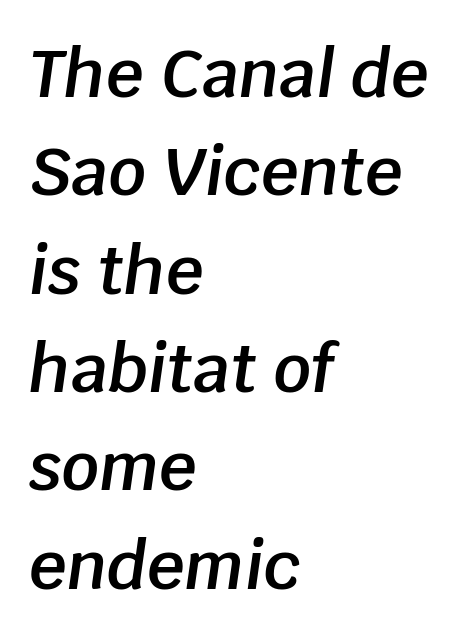
Q: Is the text bold? A: Semi-bold.
Q: Is the text italic (slanted)? A: Yes, it leans right by about 8 degrees.
Q: Is the text underlined? A: No.
Q: How is the paragraph aligned? A: Left-aligned.
Q: Is the spacing between letters normal or unusually wide? A: Normal.
Q: Is the spacing between lines tight, normal or loose? A: Normal.
Q: Width (condensed, normal, or wide)? A: Normal.
Q: Stroke contrast? A: Low.
Q: x-height? A: Large.
Q: Monospaced? A: No.
